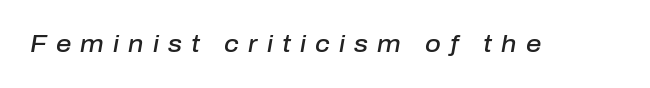
{"italic": "yes", "lean": "right", "slant_degrees": 10, "bold": "semi", "underline": "no", "letter_spacing": "wide", "letter_spacing_em": 0.38, "glyph_px": 24}
